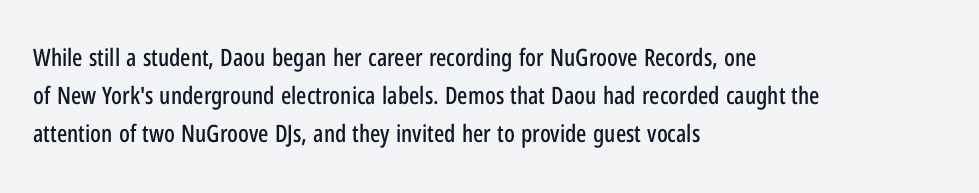
The specimen omits any rule beneath the text block's lines. Alignment: flush left. Italic? Not at all — the glyphs are vertical. The lines sit at an ordinary, default distance from one another. You could call the tracking neutral — neither tight nor loose.
